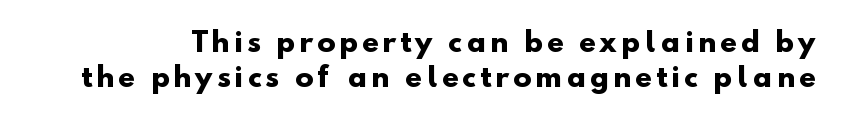
Q: Is the text bold? A: Yes.
Q: Is the text underlined? A: No.
Q: Is the spacing between lines tight, normal or loose? A: Normal.
